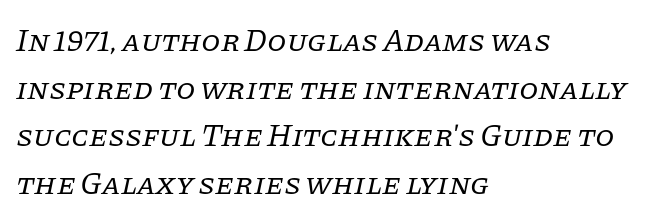
Regular leading. The rag falls on the right side of this text block. Tracking here is standard; glyphs follow each other at the usual distance. A quiet, ordinary-to-light weight characterises the typeface. Italic: yes, the glyphs are oblique. Each letter keeps its own natural width here, so spacing adapts to shape.
